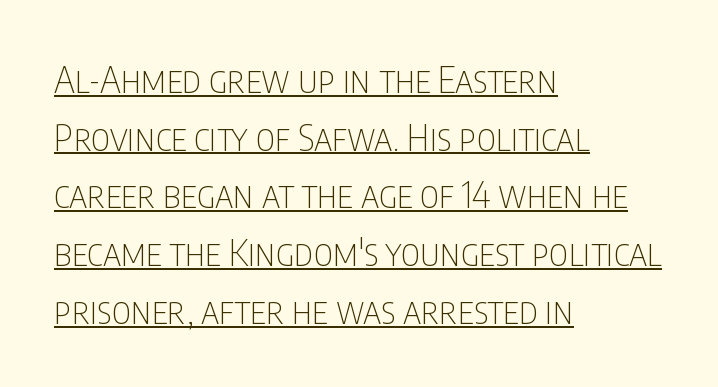
The image shows 37 px thin, condensed sans-serif type, upright; set left-aligned, normal line spacing (1.56x), normal letter spacing, underlined; low stroke contrast and a large x-height.
